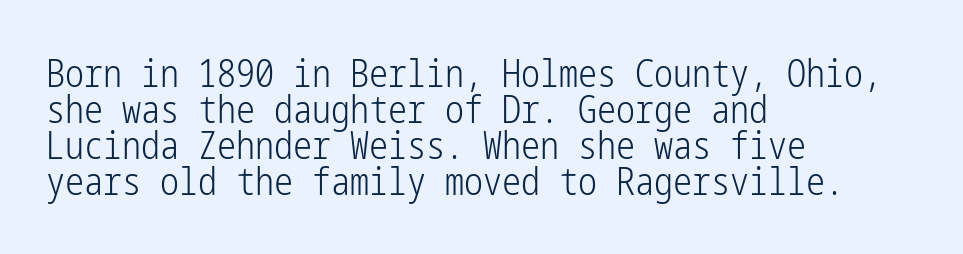
{"serif": "no", "italic": "no", "bold": "no", "weight": "light", "width": "condensed", "stroke_contrast": "low", "x_height": "medium", "underline": "no", "align": "left", "line_spacing": "tight", "line_spacing_ratio": 0.95, "letter_spacing": "normal", "letter_spacing_em": 0.0, "glyph_px": 38}
